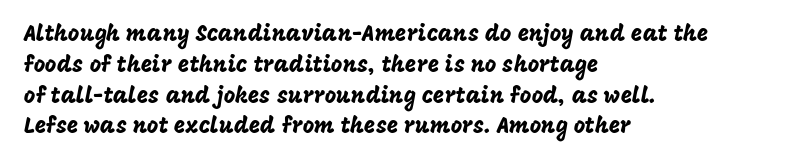
The image shows 22 px text type; set left-aligned, normal line spacing (1.4x), normal letter spacing, not underlined.
